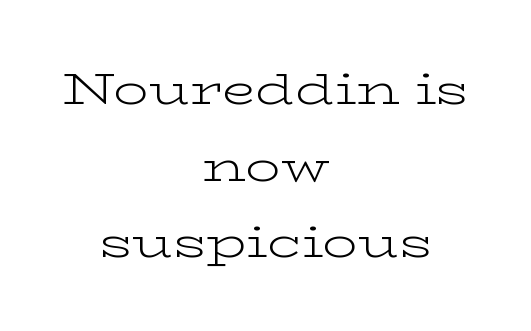
{"serif": "yes", "italic": "no", "bold": "no", "weight": "light", "width": "wide", "stroke_contrast": "low", "x_height": "medium", "monospaced": "no", "underline": "no", "align": "center", "line_spacing_ratio": 1.74, "letter_spacing": "normal", "letter_spacing_em": 0.0, "glyph_px": 44}
